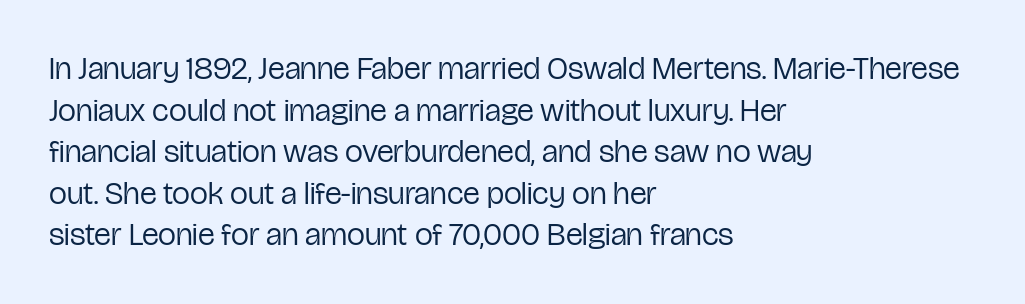
{"serif": "no", "italic": "no", "bold": "no", "weight": "regular", "width": "condensed", "stroke_contrast": "low", "x_height": "medium", "monospaced": "no", "underline": "no", "align": "left", "line_spacing": "normal", "line_spacing_ratio": 1.3, "letter_spacing": "normal", "letter_spacing_em": 0.0, "glyph_px": 32}
